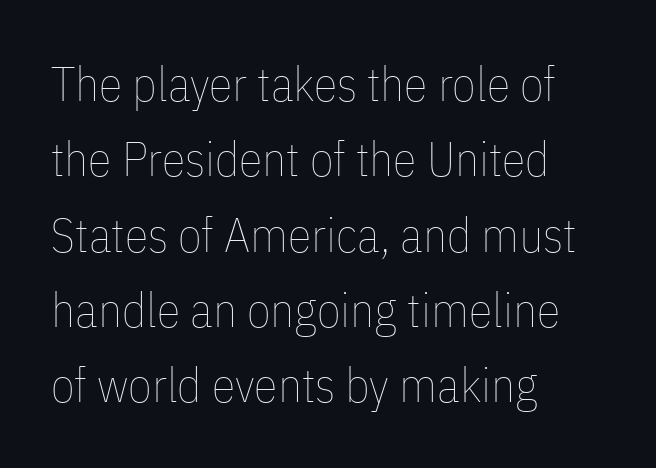
The rendering uses natural spacing where letterforms have individual widths. This is the regular roman posture of the typeface. Typeset ragged right — the left edge is the straight one. The letters sit at their default tracking, neither squeezed nor spread.
